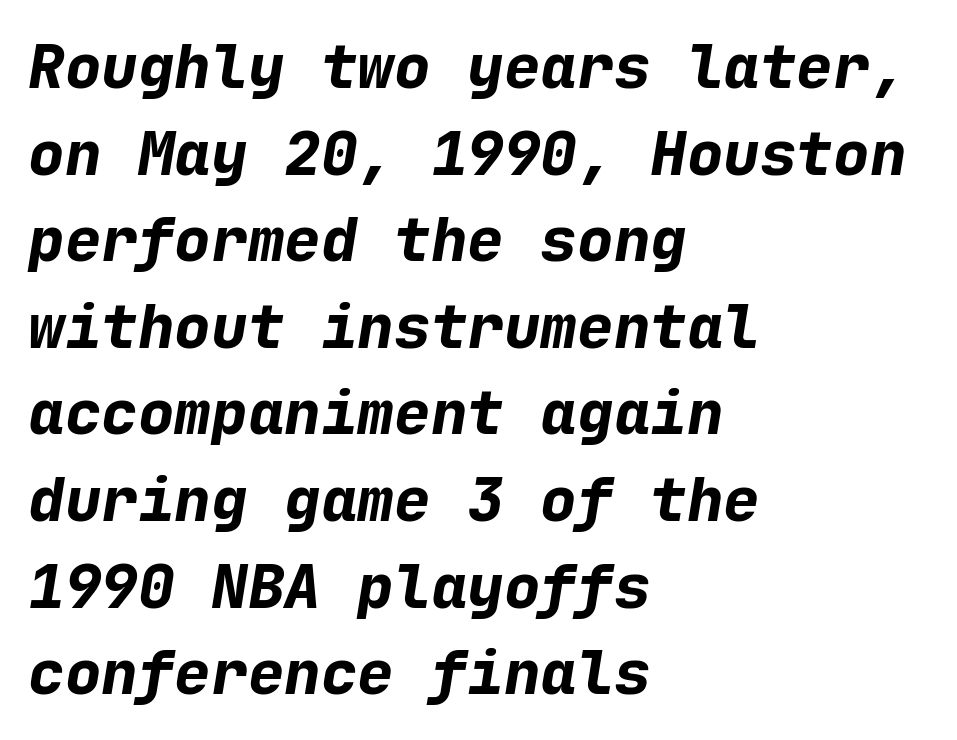
Q: Is the text bold? A: Yes.
Q: Is the text italic (slanted)? A: Yes, it leans right by about 9 degrees.
Q: Is the text underlined? A: No.
Q: How is the paragraph aligned? A: Left-aligned.
Q: Is the spacing between letters normal or unusually wide? A: Normal.
Q: Is the spacing between lines tight, normal or loose? A: Normal.
Q: Width (condensed, normal, or wide)? A: Normal.
Q: Stroke contrast? A: Low.
Q: x-height? A: Medium.
Q: Monospaced? A: Yes.
